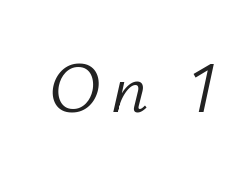
The image shows 72 px light type, italic (leaning right); set not underlined; low stroke contrast and a small x-height.
